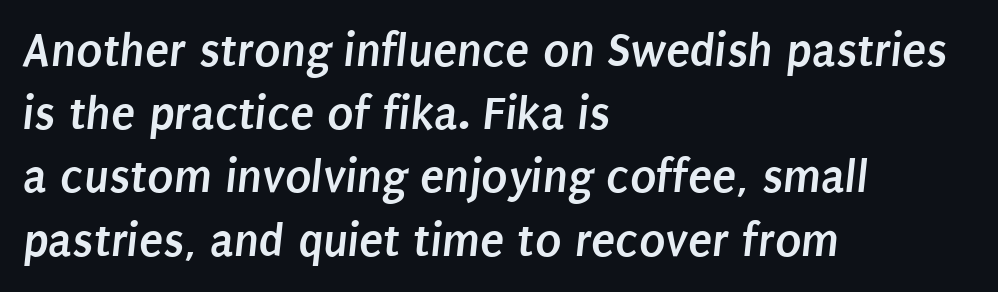
The image shows 49 px semibold, condensed sans-serif type; set left-aligned, normal line spacing (1.29x), normal letter spacing, not underlined; low stroke contrast and a large x-height.
